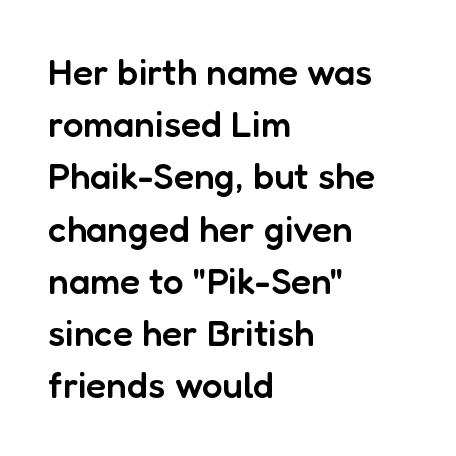
The image shows 37 px semibold sans-serif type, upright; set left-aligned, normal line spacing (1.41x), normal letter spacing, not underlined; low stroke contrast and a medium x-height.
